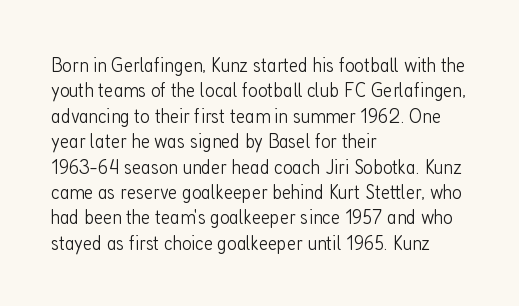
A bare baseline throughout the passage. Line beginnings align vertically; line endings do not. This sample uses plain, unmodified letter spacing. Posture: straight, roman, zero tilt. Is this a heavy cut? Hardly; it is regular or lighter.
